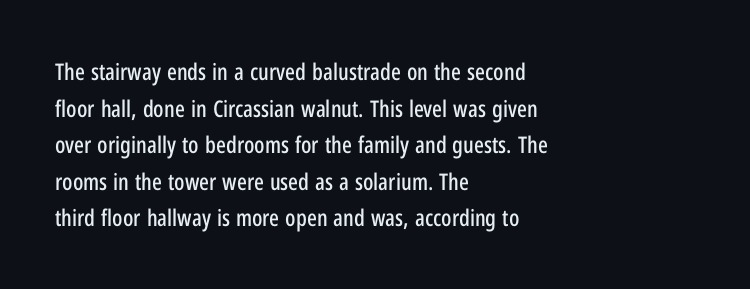
Q: Is the text italic (slanted)? A: No, it is upright.
Q: Is the text underlined? A: No.
Q: How is the paragraph aligned? A: Left-aligned.
Q: Is the spacing between letters normal or unusually wide? A: Normal.
Q: Is the spacing between lines tight, normal or loose? A: Normal.
